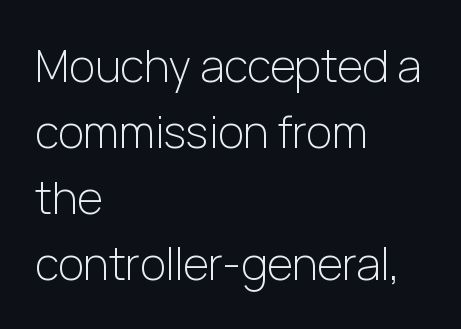
Q: Is the text bold? A: No.
Q: Is the text italic (slanted)? A: No, it is upright.
Q: Is the typeface a serif or a sans-serif typeface? A: Sans-serif.
Q: Is the text underlined? A: No.
Q: How is the paragraph aligned? A: Left-aligned.
Q: Is the spacing between letters normal or unusually wide? A: Normal.
Q: Is the spacing between lines tight, normal or loose? A: Normal.
Q: Width (condensed, normal, or wide)? A: Normal.
Q: Stroke contrast? A: Low.
Q: x-height? A: Medium.
Q: Monospaced? A: No.
